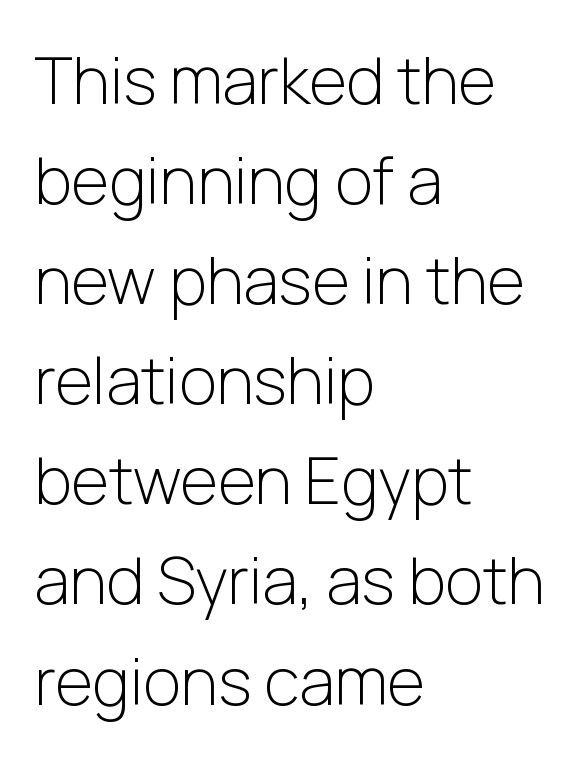
{"serif": "no", "italic": "no", "bold": "no", "weight": "light", "width": "normal", "stroke_contrast": "low", "x_height": "medium", "monospaced": "no", "underline": "no", "align": "left", "line_spacing": "normal", "line_spacing_ratio": 1.54, "letter_spacing": "normal", "letter_spacing_em": 0.0, "glyph_px": 65}
